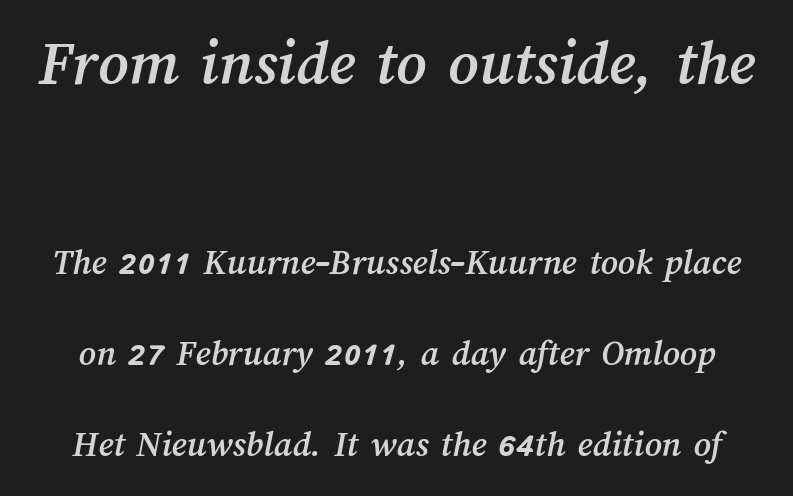
The image shows 65 px text type; set loose line spacing (2.46x), normal letter spacing, not underlined; the first (top) block is 1.76x larger; medium stroke contrast and a medium x-height.
